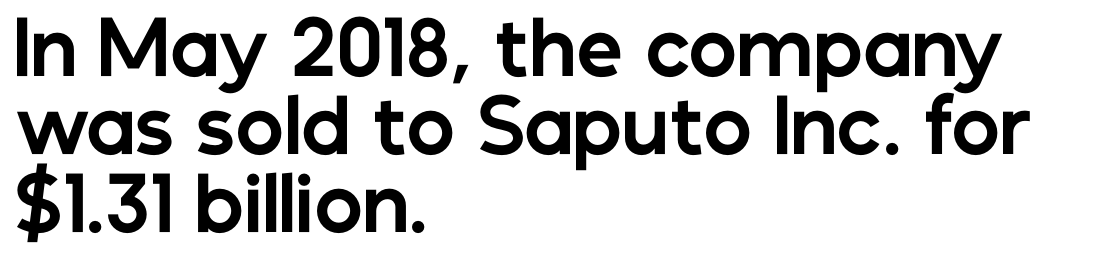
{"serif": "no", "italic": "no", "bold": "yes", "weight": "bold", "width": "normal", "stroke_contrast": "low", "x_height": "medium", "monospaced": "no", "underline": "no", "align": "left", "line_spacing": "tight", "line_spacing_ratio": 1.07, "letter_spacing": "normal", "letter_spacing_em": 0.0, "glyph_px": 73}
